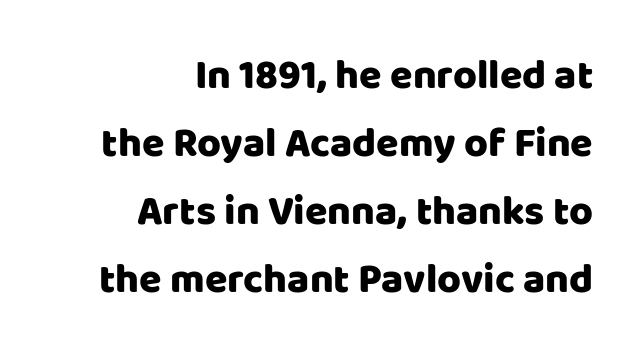
Each letter's strokes conclude bluntly, with no projecting serifs. The specimen reads as upright at a glance. The rendering uses natural spacing where letterforms have individual widths. Does extra space separate the letters? No, they use regular spacing. The glyphs are unaccompanied by any horizontal stroke below them.
